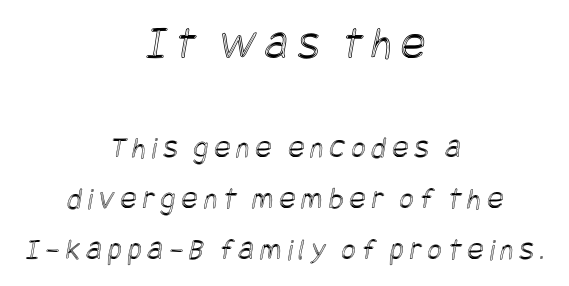
{"width": "condensed", "x_height": "large", "underline": "no", "align": "center", "line_spacing": "normal", "line_spacing_ratio": 1.64, "larger_block": "first", "size_ratio": 1.48, "glyph_px": 46}
